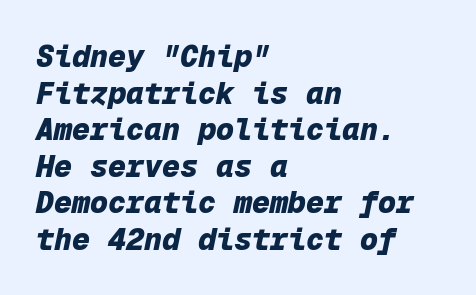
Does the lettering tilt? It does — this is italic. You'd pick this weight for a headline — it's a proper bold. No extra tracking has been applied to these lines. A student would call this left alignment; a typographer would say flush left, rag right. Letters rest on an invisible, unmarked baseline. Is this a fixed-width face? Yes — each glyph sits in an identical cell.
